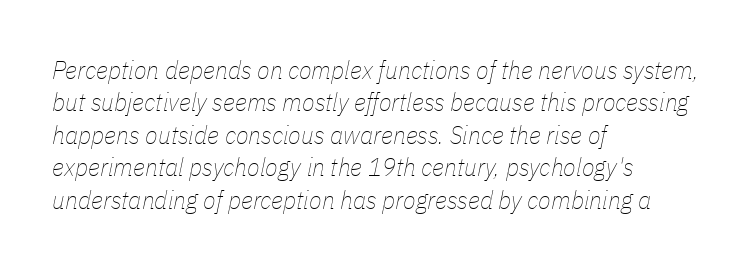
Q: Is the text bold? A: No.
Q: Is the text italic (slanted)? A: Yes, it leans right by about 11 degrees.
Q: Is the text underlined? A: No.
Q: How is the paragraph aligned? A: Left-aligned.
Q: Is the spacing between letters normal or unusually wide? A: Normal.
Q: Is the spacing between lines tight, normal or loose? A: Normal.
